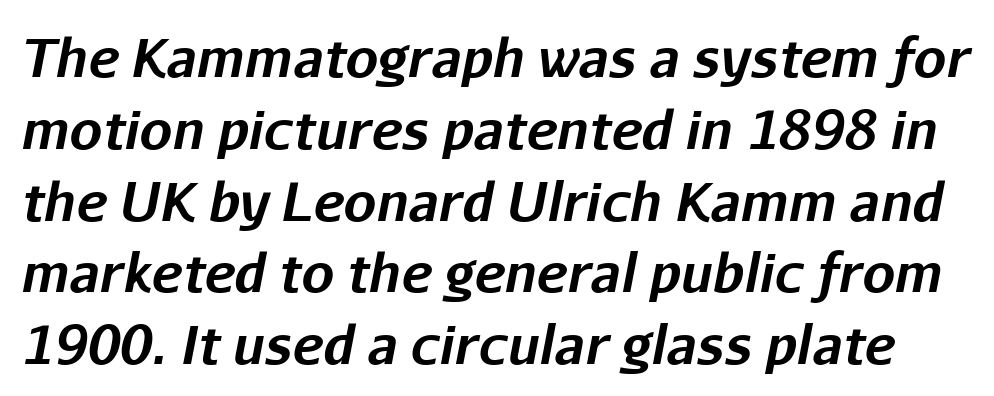
{"italic": "yes", "lean": "right", "slant_degrees": 11, "bold": "yes", "weight": "bold", "width": "normal", "stroke_contrast": "low", "x_height": "medium", "monospaced": "no", "underline": "no", "line_spacing": "normal", "line_spacing_ratio": 1.38, "letter_spacing": "normal", "letter_spacing_em": 0.0, "glyph_px": 52}
